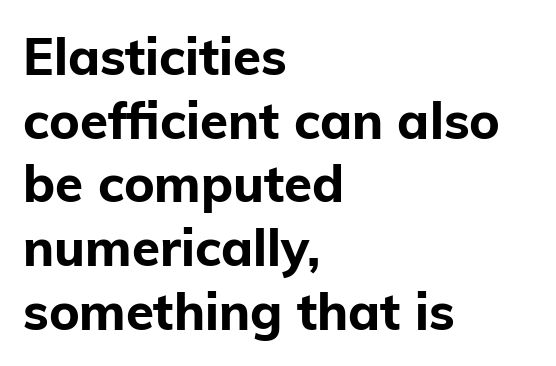
{"serif": "no", "italic": "no", "bold": "yes", "weight": "bold", "width": "normal", "stroke_contrast": "low", "x_height": "medium", "monospaced": "no", "underline": "no", "align": "left", "line_spacing": "normal", "line_spacing_ratio": 1.25, "letter_spacing": "normal", "letter_spacing_em": 0.0, "glyph_px": 51}
